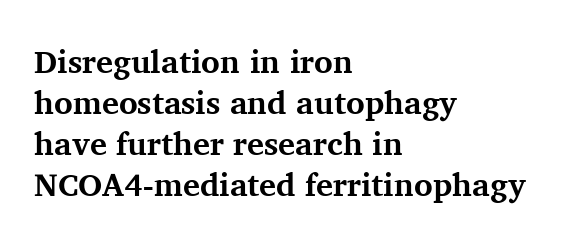
Q: Is the text bold? A: Yes.
Q: Is the text italic (slanted)? A: No, it is upright.
Q: Is the typeface a serif or a sans-serif typeface? A: Serif.
Q: Is the text underlined? A: No.
Q: How is the paragraph aligned? A: Left-aligned.
Q: Is the spacing between letters normal or unusually wide? A: Normal.
Q: Is the spacing between lines tight, normal or loose? A: Normal.
Q: Width (condensed, normal, or wide)? A: Normal.
Q: Stroke contrast? A: Medium.
Q: x-height? A: Medium.
Q: Monospaced? A: No.
